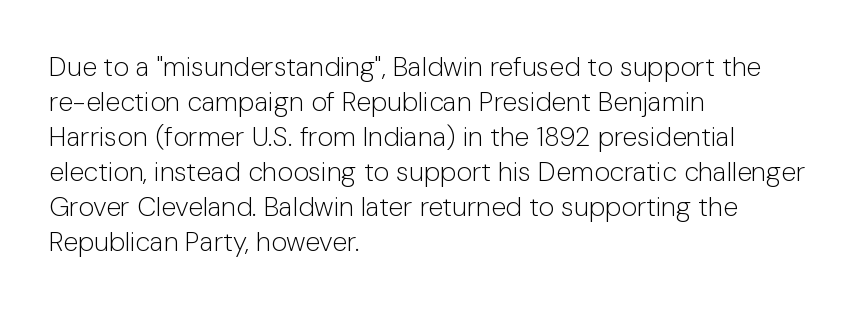
{"italic": "no", "bold": "no", "underline": "no", "align": "left", "line_spacing": "normal", "line_spacing_ratio": 1.3, "letter_spacing": "normal", "letter_spacing_em": 0.0, "glyph_px": 27}
